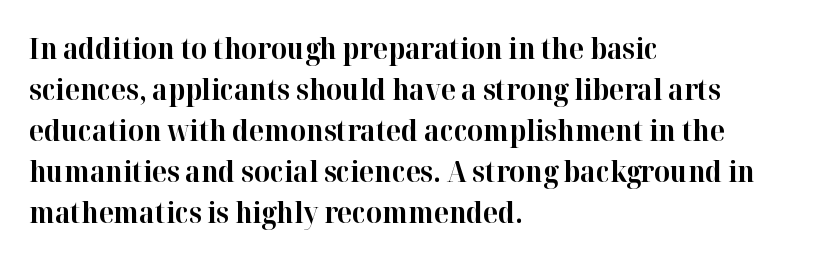
Any mark beneath the type? The region is blank. The face used here has the dense, thick strokes of a bold. Looks like regular typesetting: each glyph gets only the width it needs. The letters stand straight up with perfectly vertical stems. Tracking value appears to be zero — textbook default spacing.
